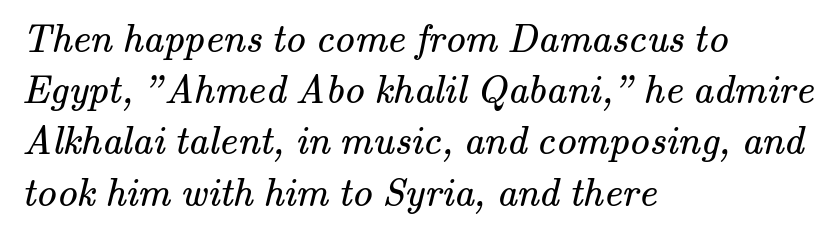
{"serif": "yes", "bold": "no", "weight": "regular", "width": "normal", "stroke_contrast": "medium", "x_height": "small", "monospaced": "no", "underline": "no", "align": "left", "line_spacing": "normal", "line_spacing_ratio": 1.28, "letter_spacing": "normal", "letter_spacing_em": 0.0, "glyph_px": 40}
